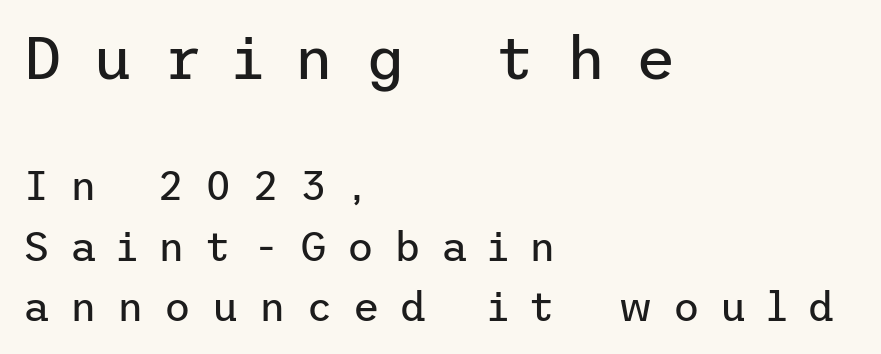
{"serif": "no", "italic": "no", "bold": "no", "weight": "regular", "width": "normal", "stroke_contrast": "low", "x_height": "medium", "underline": "no", "align": "left", "line_spacing": "normal", "line_spacing_ratio": 1.48, "letter_spacing": "wide", "letter_spacing_em": 0.5, "larger_block": "first", "size_ratio": 1.49, "glyph_px": 61}
